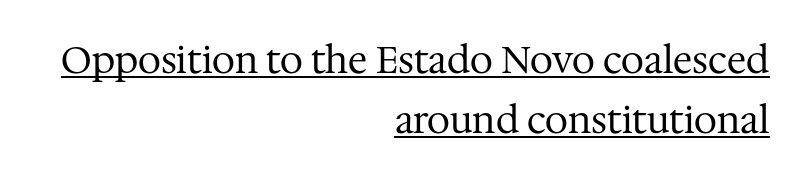
{"serif": "yes", "italic": "no", "bold": "no", "weight": "regular", "width": "normal", "stroke_contrast": "medium", "x_height": "medium", "monospaced": "no", "underline": "yes", "align": "right", "line_spacing": "normal", "line_spacing_ratio": 1.63, "letter_spacing": "normal", "letter_spacing_em": 0.0, "glyph_px": 37}
